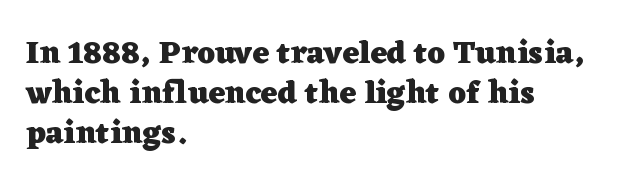
Q: Is the text bold? A: Yes.
Q: Is the text italic (slanted)? A: No, it is upright.
Q: Is the typeface a serif or a sans-serif typeface? A: Serif.
Q: Is the text underlined? A: No.
Q: How is the paragraph aligned? A: Left-aligned.
Q: Is the spacing between letters normal or unusually wide? A: Normal.
Q: Is the spacing between lines tight, normal or loose? A: Normal.
Q: Width (condensed, normal, or wide)? A: Wide.
Q: Stroke contrast? A: Low.
Q: x-height? A: Medium.
Q: Monospaced? A: No.
